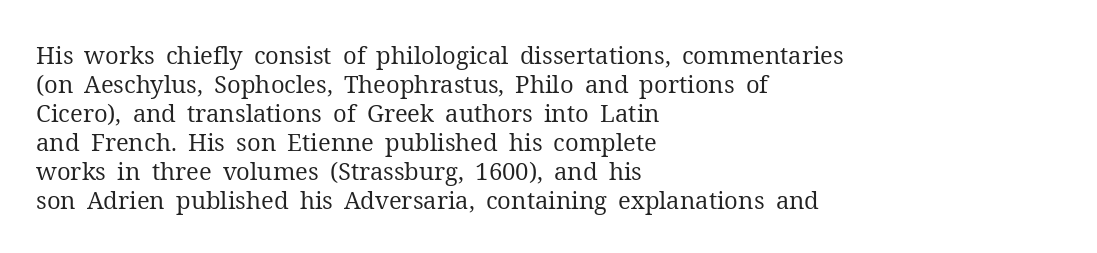
The strokes carry an ordinary text weight at most. Default kerning and tracking; the words read as compact shapes. The gap between lines stays unmarked. Does the lettering tilt? It doesn't — this is upright.
